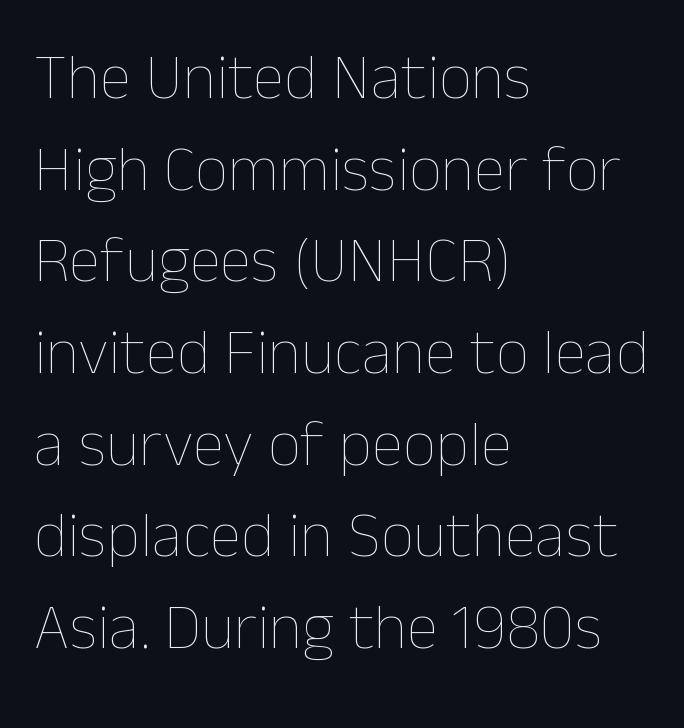
Q: Is the text bold? A: No.
Q: Is the text italic (slanted)? A: No, it is upright.
Q: Is the text underlined? A: No.
Q: How is the paragraph aligned? A: Left-aligned.
Q: Is the spacing between letters normal or unusually wide? A: Normal.
Q: Is the spacing between lines tight, normal or loose? A: Normal.
Q: Width (condensed, normal, or wide)? A: Normal.
Q: Stroke contrast? A: Low.
Q: x-height? A: Medium.
Q: Monospaced? A: No.
